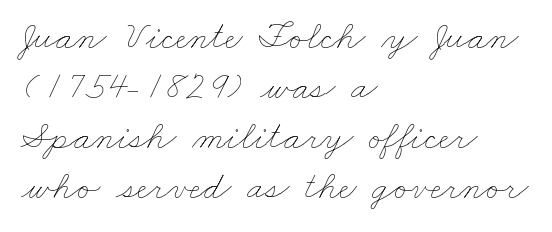
Q: Is the text bold? A: No.
Q: Is the text underlined? A: No.
Q: How is the paragraph aligned? A: Left-aligned.
Q: Is the spacing between letters normal or unusually wide? A: Normal.
Q: Is the spacing between lines tight, normal or loose? A: Normal.
Q: Width (condensed, normal, or wide)? A: Wide.
Q: Stroke contrast? A: Low.
Q: x-height? A: Small.
Q: Monospaced? A: No.
